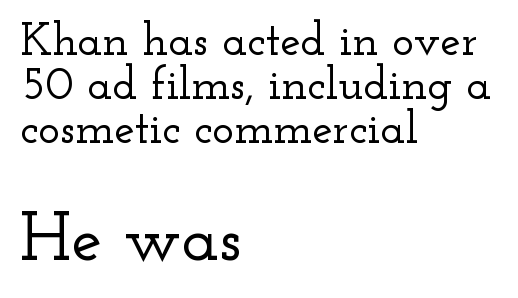
{"serif": "yes", "italic": "no", "width": "wide", "stroke_contrast": "low", "x_height": "small", "monospaced": "no", "underline": "no", "align": "left", "line_spacing": "tight", "line_spacing_ratio": 0.96, "letter_spacing": "normal", "letter_spacing_em": 0.0, "larger_block": "second", "size_ratio": 1.5, "glyph_px": 69}
